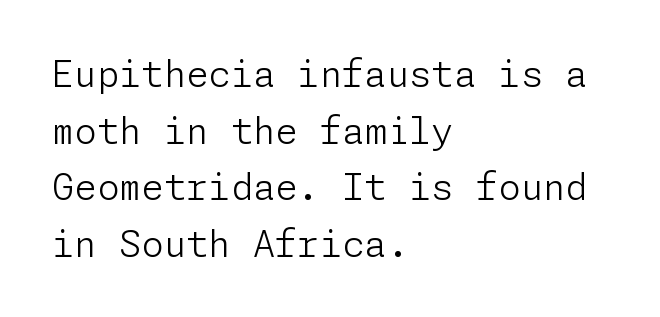
Q: Is the text bold? A: No.
Q: Is the text italic (slanted)? A: No, it is upright.
Q: Is the typeface a serif or a sans-serif typeface? A: Sans-serif.
Q: Is the text underlined? A: No.
Q: How is the paragraph aligned? A: Left-aligned.
Q: Is the spacing between letters normal or unusually wide? A: Normal.
Q: Is the spacing between lines tight, normal or loose? A: Normal.
Q: Width (condensed, normal, or wide)? A: Normal.
Q: Stroke contrast? A: Low.
Q: x-height? A: Medium.
